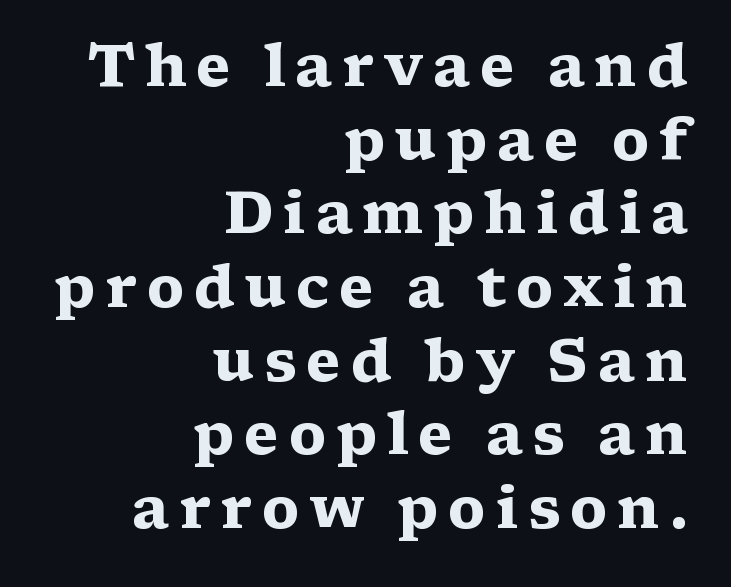
Q: Is the text bold? A: Yes.
Q: Is the text italic (slanted)? A: No, it is upright.
Q: Is the typeface a serif or a sans-serif typeface? A: Serif.
Q: Is the text underlined? A: No.
Q: How is the paragraph aligned? A: Right-aligned.
Q: Is the spacing between lines tight, normal or loose? A: Normal.
Q: Width (condensed, normal, or wide)? A: Wide.
Q: Stroke contrast? A: Medium.
Q: x-height? A: Medium.
Q: Monospaced? A: No.
